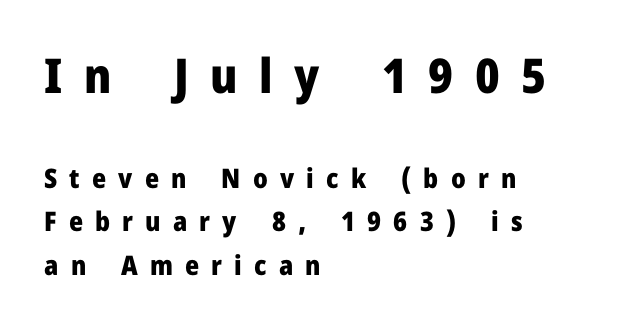
The image shows 48 px heavy sans-serif type, upright; set left-aligned, normal line spacing (1.61x), unusually wide letter spacing (+0.45 em), not underlined; the first (top) block is 1.78x larger; low stroke contrast and a medium x-height.
